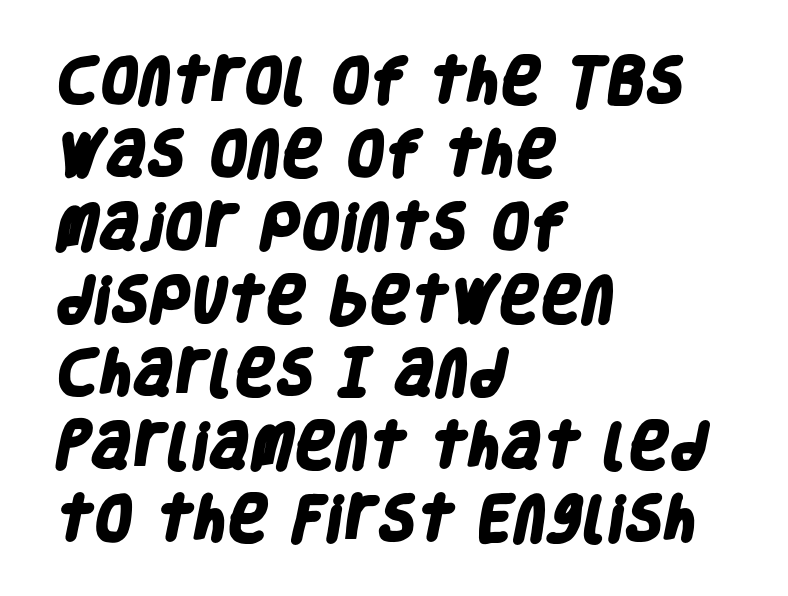
The image shows 50 px heavy, condensed sans-serif type; set left-aligned, normal line spacing (1.46x), normal letter spacing, not underlined; low stroke contrast and a large x-height.
